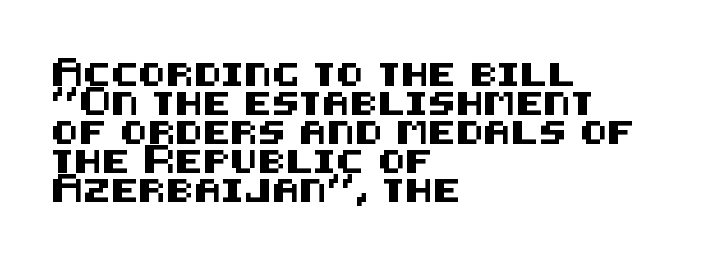
Posture: straight, roman, zero tilt. The passage shown is not underscored anywhere. The rendering anchors every line to the left-hand side. The gaps between neighbouring characters are ordinary and unremarkable.
